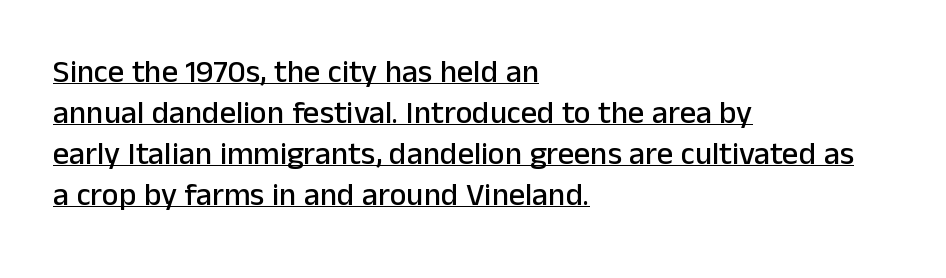
The image shows 32 px sans-serif type, upright; set left-aligned, normal line spacing (1.28x), normal letter spacing, underlined; low stroke contrast and a medium x-height.
